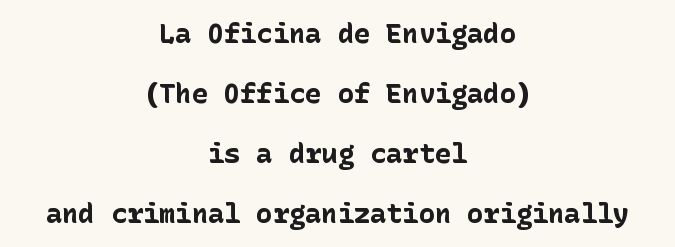
Q: Is the text bold? A: Yes.
Q: Is the text italic (slanted)? A: No, it is upright.
Q: Is the text underlined? A: No.
Q: How is the paragraph aligned? A: Centered.
Q: Is the spacing between letters normal or unusually wide? A: Normal.
Q: Is the spacing between lines tight, normal or loose? A: Loose.
